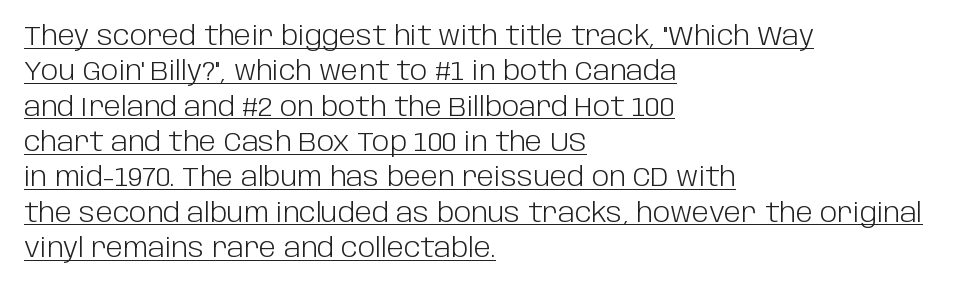
The image shows 26 px text type, upright; set left-aligned, normal line spacing (1.36x), normal letter spacing, underlined.
